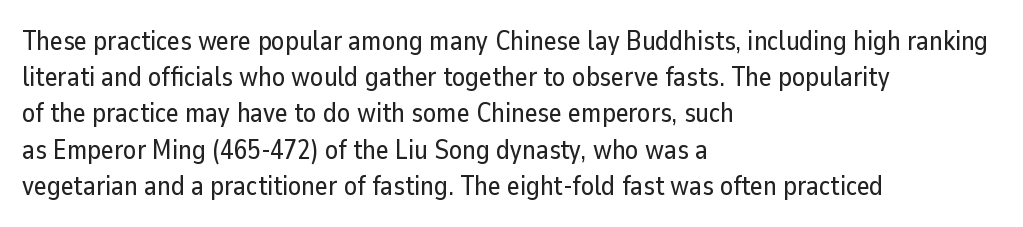
{"italic": "no", "underline": "no", "align": "left", "line_spacing": "normal", "line_spacing_ratio": 1.34, "letter_spacing": "normal", "letter_spacing_em": 0.0, "glyph_px": 27}
